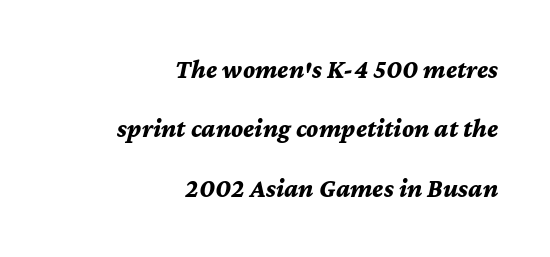
Does the leading feel generous? Absolutely, it's lavish. The specimen reads as italic at a glance. The rendering keeps characters at their native spacing. Just letters on the line, the space beneath them empty.
